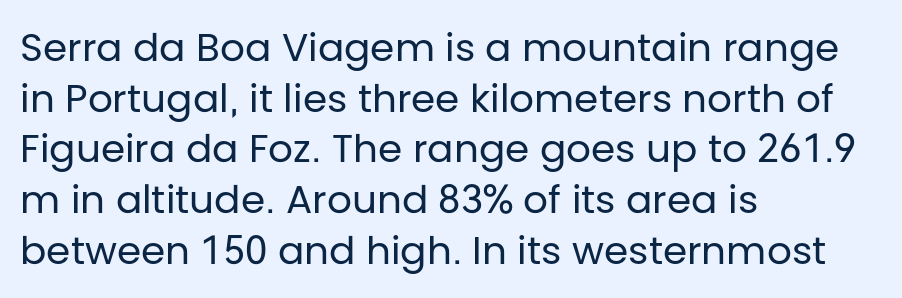
The paragraph has a hard left edge and a soft right edge. Unbolded letterforms with no extra heft. The letters sit at their default tracking, neither squeezed nor spread. The passage shown is typed in a proportional face where columns would drift. This rendering features lettering with no underline. When letters stand straight like this, we call the style roman or upright.
